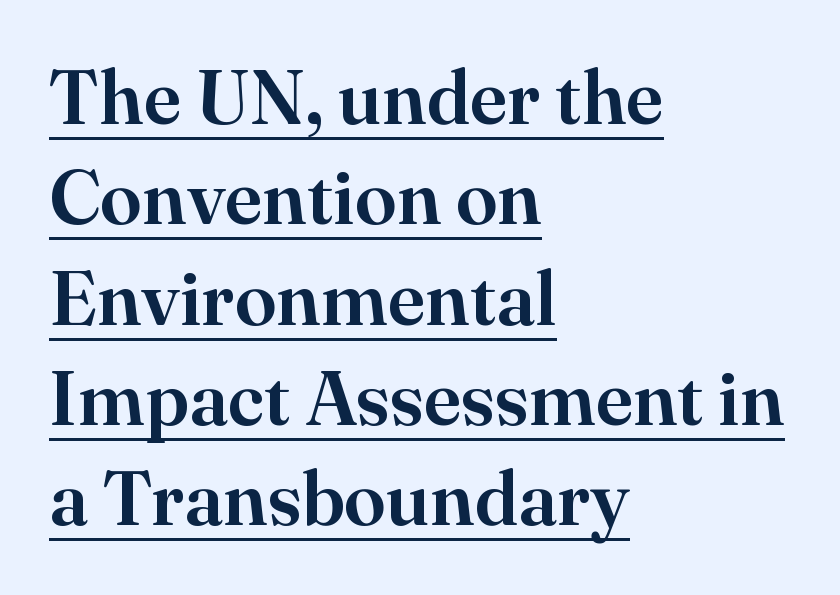
{"serif": "yes", "italic": "no", "width": "normal", "stroke_contrast": "high", "x_height": "small", "monospaced": "no", "underline": "yes", "align": "left", "line_spacing": "normal", "line_spacing_ratio": 1.32, "letter_spacing": "normal", "letter_spacing_em": 0.0, "glyph_px": 76}
